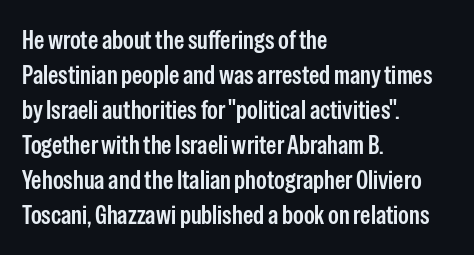
The image shows 26 px text type, upright; set left-aligned, normal line spacing (1.35x), normal letter spacing, not underlined.
